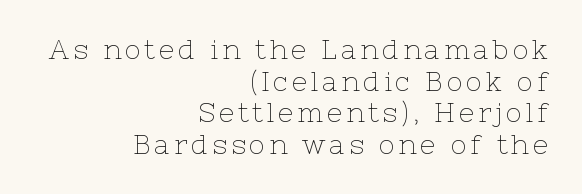
The image shows 27 px text type, upright; set right-aligned, line spacing 1.17x, not underlined.
